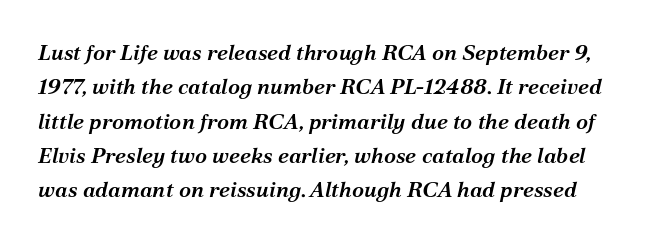
The image shows 22 px text type, italic (leaning right); set normal line spacing (1.56x), normal letter spacing, not underlined.
